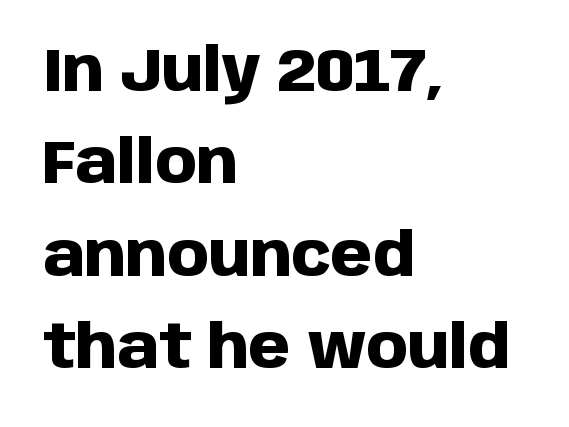
Q: Is the text bold? A: Yes.
Q: Is the text italic (slanted)? A: No, it is upright.
Q: Is the typeface a serif or a sans-serif typeface? A: Sans-serif.
Q: Is the text underlined? A: No.
Q: How is the paragraph aligned? A: Left-aligned.
Q: Is the spacing between letters normal or unusually wide? A: Normal.
Q: Is the spacing between lines tight, normal or loose? A: Normal.
Q: Width (condensed, normal, or wide)? A: Normal.
Q: Stroke contrast? A: Low.
Q: x-height? A: Large.
Q: Monospaced? A: No.
